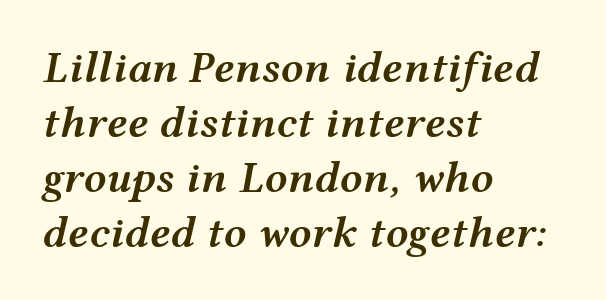
The image shows 45 px semibold, wide type, italic (leaning right); set left-aligned, line spacing 1.22x, normal letter spacing, not underlined; medium stroke contrast and a medium x-height.
